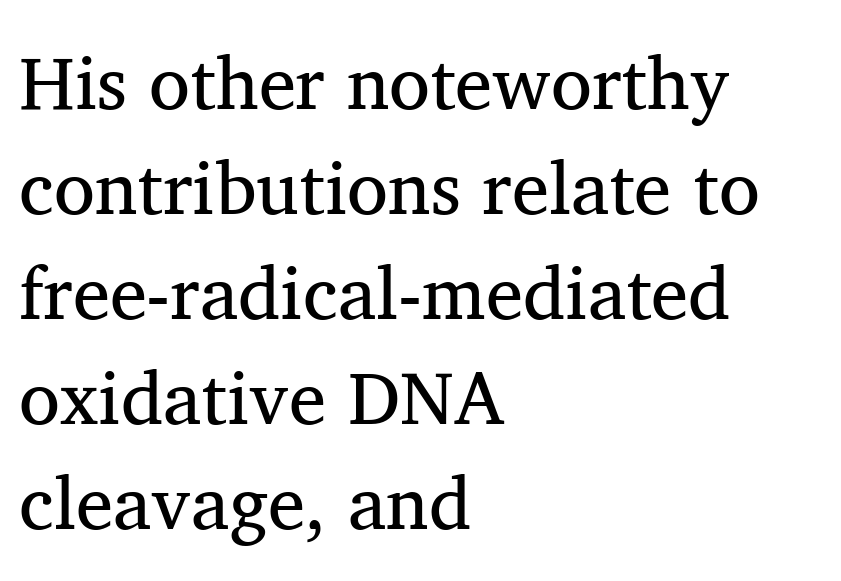
Is this a sans? No — the strokes have serifs. Nobody drew a line under any word here. The space between consecutive lines is moderate. Nothing unusual about the tracking: characters are spaced as the font intends.
